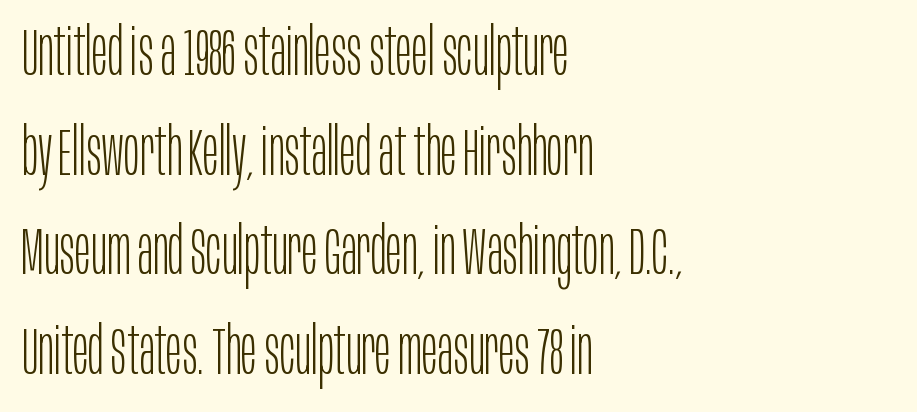
The letters stand straight up with perfectly vertical stems. The gap between lines stays unmarked. Line spacing here is normal. Leftover space on each line is placed entirely after the last word. Spacing verdict: proportional, widths tailored to each character.
